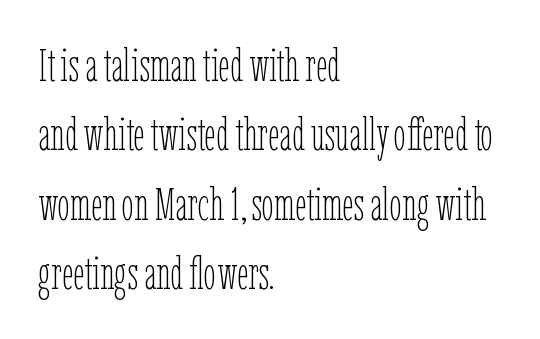
The image shows 45 px thin, condensed type, upright; set left-aligned, normal line spacing (1.54x), normal letter spacing, not underlined; low stroke contrast and a medium x-height.
